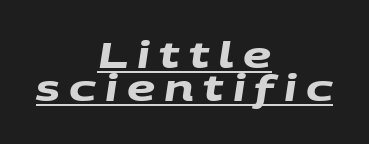
Q: Is the text bold? A: Yes.
Q: Is the typeface a serif or a sans-serif typeface? A: Sans-serif.
Q: Is the text underlined? A: Yes.
Q: How is the paragraph aligned? A: Centered.
Q: Is the spacing between letters normal or unusually wide? A: Unusually wide.
Q: Is the spacing between lines tight, normal or loose? A: Tight.
Q: Width (condensed, normal, or wide)? A: Wide.
Q: Stroke contrast? A: Medium.
Q: x-height? A: Large.
Q: Monospaced? A: No.
